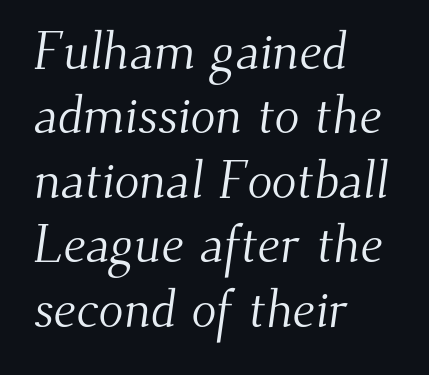
Q: Is the text bold? A: No.
Q: Is the typeface a serif or a sans-serif typeface? A: Serif.
Q: Is the text underlined? A: No.
Q: How is the paragraph aligned? A: Left-aligned.
Q: Is the spacing between letters normal or unusually wide? A: Normal.
Q: Width (condensed, normal, or wide)? A: Normal.
Q: Stroke contrast? A: Medium.
Q: x-height? A: Small.
Q: Monospaced? A: No.
